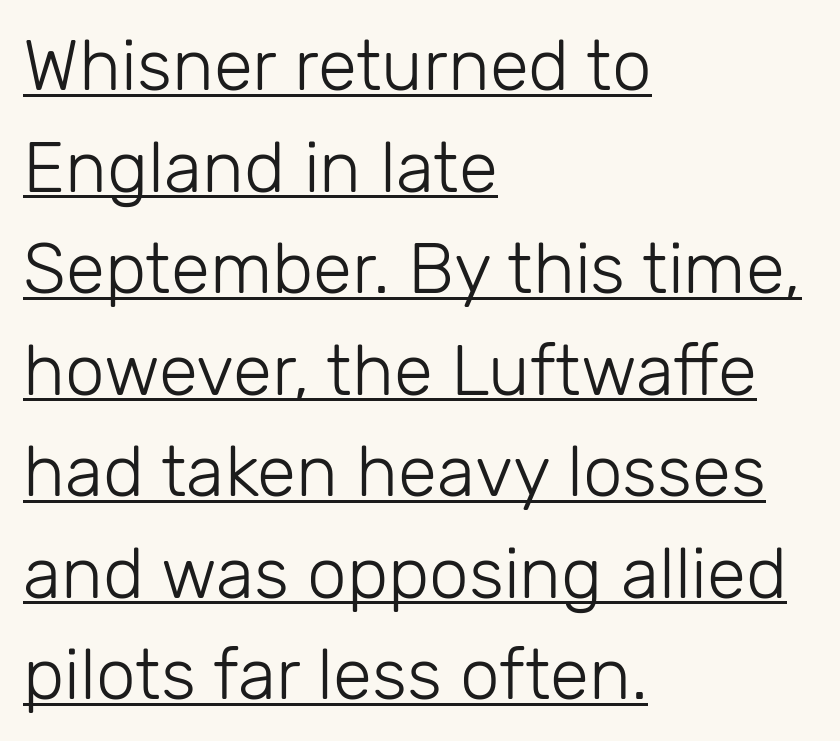
{"serif": "no", "italic": "no", "bold": "no", "weight": "light", "width": "normal", "stroke_contrast": "low", "x_height": "medium", "monospaced": "no", "underline": "yes", "align": "left", "line_spacing": "normal", "line_spacing_ratio": 1.43, "letter_spacing": "normal", "letter_spacing_em": 0.0, "glyph_px": 71}
